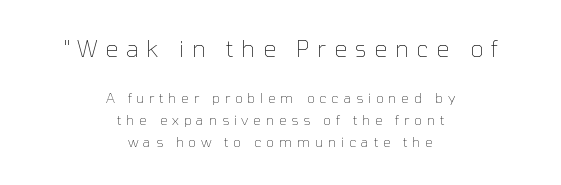
{"italic": "no", "bold": "no", "underline": "no", "align": "center", "line_spacing": "normal", "line_spacing_ratio": 1.59, "letter_spacing": "wide", "letter_spacing_em": 0.33, "larger_block": "first", "size_ratio": 1.64, "glyph_px": 23}
